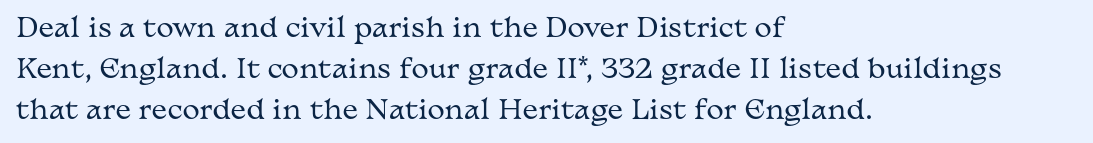
Q: Is the text bold? A: No.
Q: Is the text italic (slanted)? A: No, it is upright.
Q: Is the text underlined? A: No.
Q: How is the paragraph aligned? A: Left-aligned.
Q: Is the spacing between letters normal or unusually wide? A: Normal.
Q: Is the spacing between lines tight, normal or loose? A: Normal.
